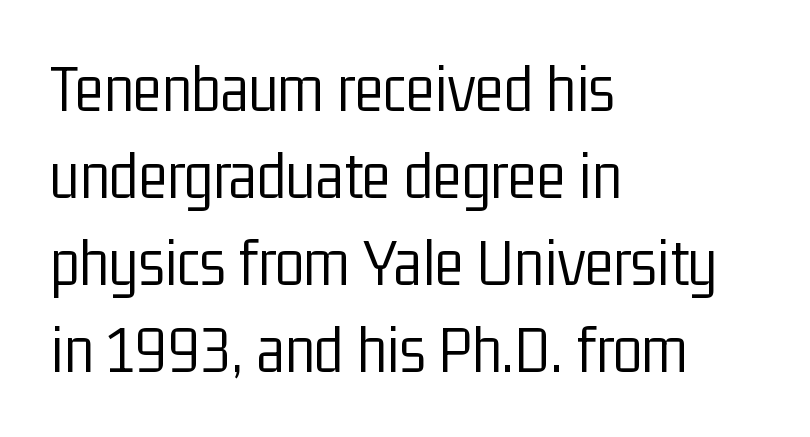
This is sans-serif lettering, the kind often seen on screens and signage. Tracking value appears to be zero — textbook default spacing. The lines in this sample share a left origin and differ only in where they stop. Spacing verdict: proportional, widths tailored to each character. It's the straight-up-and-down kind of type. The rendering uses a moderate line-height, typical for paragraphs.
